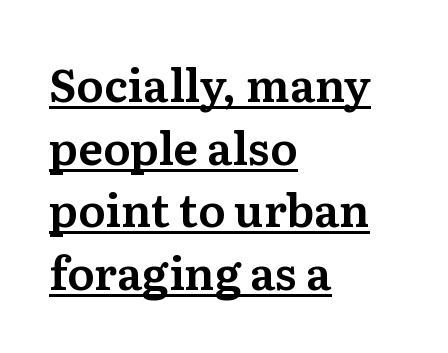
{"serif": "yes", "italic": "no", "width": "normal", "stroke_contrast": "medium", "x_height": "medium", "monospaced": "no", "underline": "yes", "align": "left", "line_spacing": "normal", "line_spacing_ratio": 1.39, "letter_spacing": "normal", "letter_spacing_em": 0.0, "glyph_px": 45}
